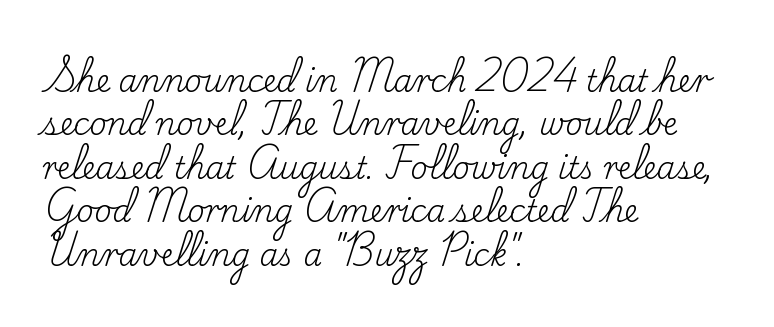
Line beginnings align vertically; line endings do not. The tracking reads as untouched default to a designer's eye. The space between consecutive lines is moderate. The characters are drawn with everyday or finer stroke widths.
